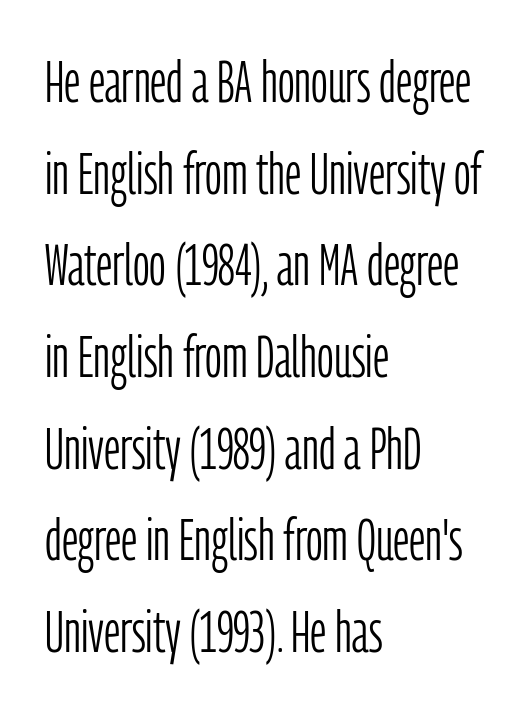
The image shows 58 px light, condensed sans-serif type, upright; set left-aligned, normal line spacing (1.58x), normal letter spacing, not underlined; low stroke contrast and a medium x-height.
